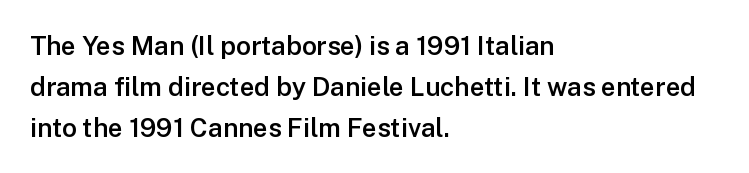
The image shows 26 px text type, upright; set left-aligned, normal line spacing (1.57x), normal letter spacing, not underlined.
